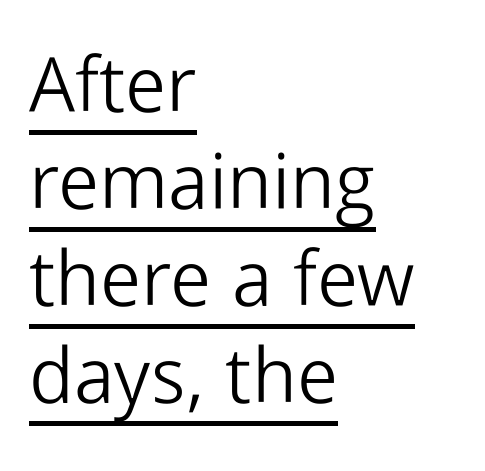
Q: Is the text bold? A: No.
Q: Is the text italic (slanted)? A: No, it is upright.
Q: Is the typeface a serif or a sans-serif typeface? A: Sans-serif.
Q: Is the text underlined? A: Yes.
Q: How is the paragraph aligned? A: Left-aligned.
Q: Is the spacing between letters normal or unusually wide? A: Normal.
Q: Is the spacing between lines tight, normal or loose? A: Normal.
Q: Width (condensed, normal, or wide)? A: Normal.
Q: Stroke contrast? A: Low.
Q: x-height? A: Medium.
Q: Monospaced? A: No.
